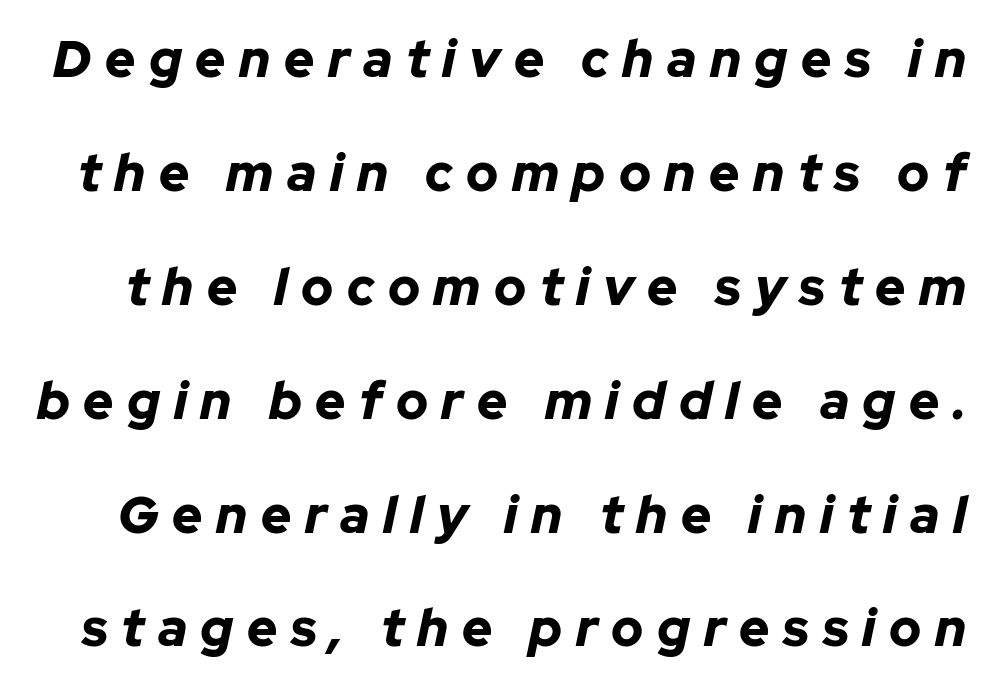
The image shows 52 px bold type, italic (leaning right); set loose line spacing (2.19x), unusually wide letter spacing (+0.26 em), not underlined; low stroke contrast and a medium x-height.
